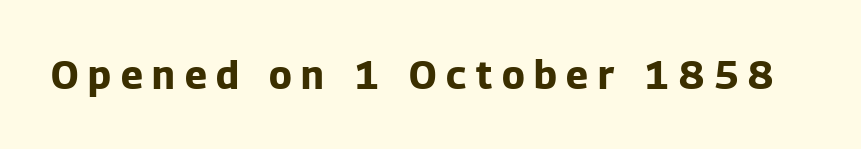
The image shows 39 px bold sans-serif type, upright; set unusually wide letter spacing (+0.25 em), not underlined; low stroke contrast and a medium x-height.
